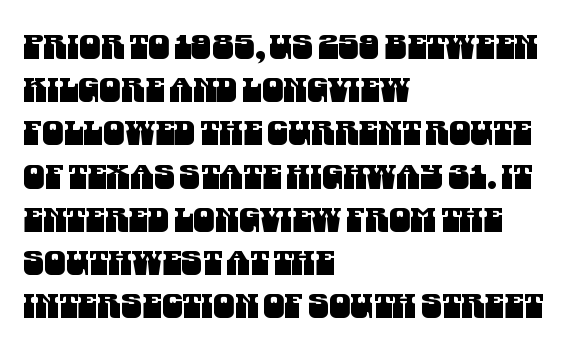
Q: Is the typeface a serif or a sans-serif typeface? A: Sans-serif.
Q: Is the text underlined? A: No.
Q: How is the paragraph aligned? A: Left-aligned.
Q: Is the spacing between letters normal or unusually wide? A: Normal.
Q: Is the spacing between lines tight, normal or loose? A: Normal.
Q: Width (condensed, normal, or wide)? A: Condensed.
Q: Stroke contrast? A: Medium.
Q: x-height? A: Large.
Q: Monospaced? A: No.
